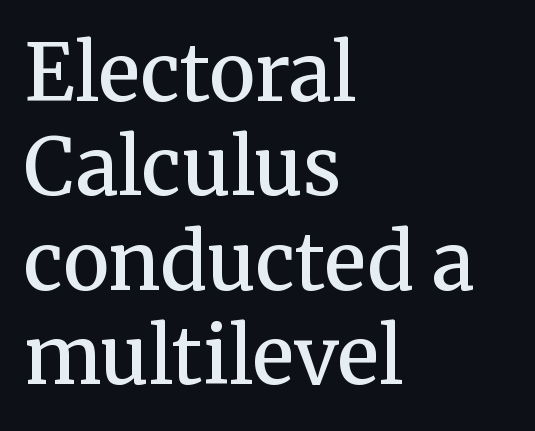
{"serif": "yes", "italic": "no", "bold": "semi", "weight": "semibold", "width": "normal", "stroke_contrast": "medium", "x_height": "medium", "monospaced": "no", "underline": "no", "align": "left", "line_spacing_ratio": 1.21, "letter_spacing": "normal", "letter_spacing_em": 0.0, "glyph_px": 78}
